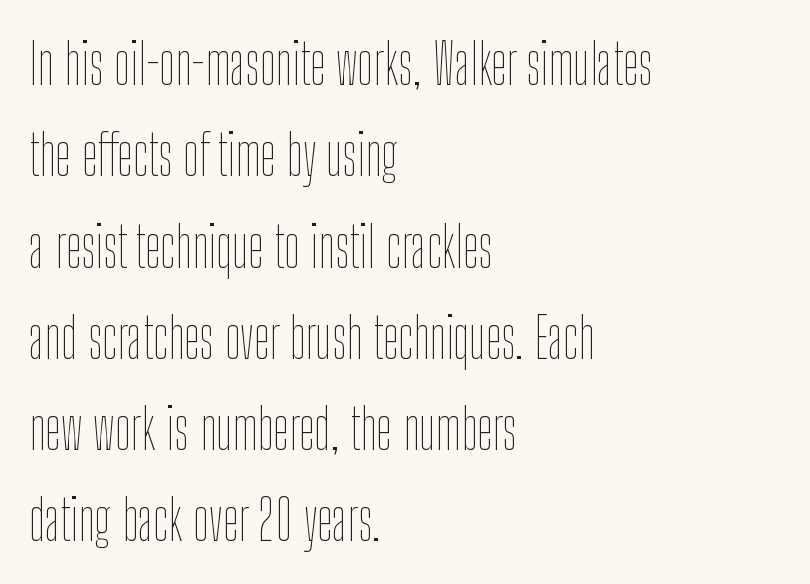
The letters stand upright; this is a roman face. Character widths vary here, with narrow letters taking less room than wide ones. Caption: face not bold, strokes unweighted. The lines are quadded left. Each row of text sits above clean, open space.
